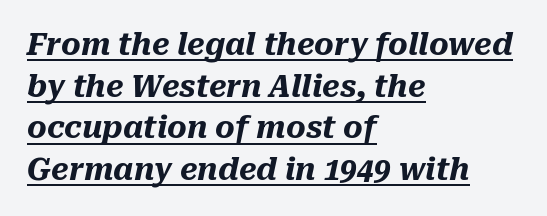
Q: Is the text bold? A: Yes.
Q: Is the text italic (slanted)? A: Yes, it leans right by about 10 degrees.
Q: Is the text underlined? A: Yes.
Q: How is the paragraph aligned? A: Left-aligned.
Q: Is the spacing between letters normal or unusually wide? A: Normal.
Q: Is the spacing between lines tight, normal or loose? A: Normal.
Q: Width (condensed, normal, or wide)? A: Normal.
Q: Stroke contrast? A: Medium.
Q: x-height? A: Medium.
Q: Monospaced? A: No.
